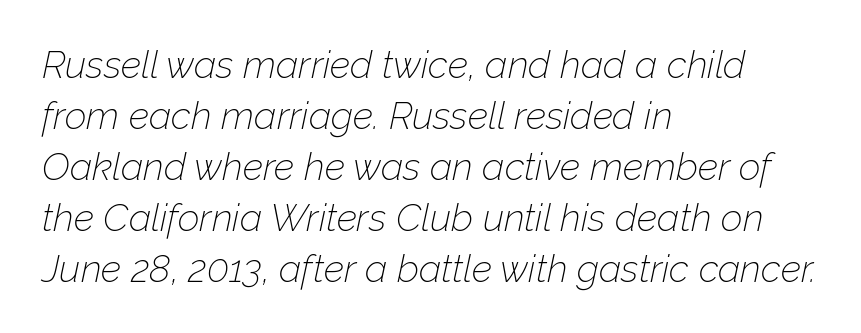
Teacher's note: observe the even left margin — that is flush-left alignment. This block has exactly the height ordinary leading produces. No letter is thick-stroked: the sample isn't bold. The space beneath each line is pristine and unruled.
